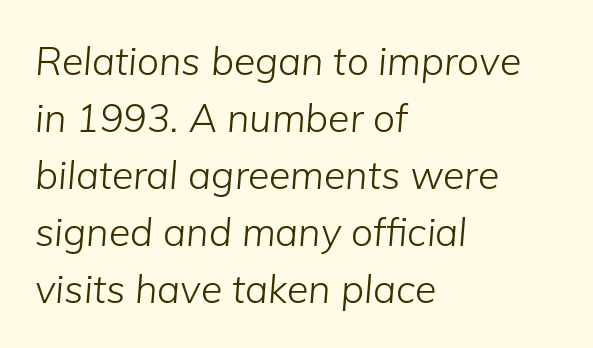
Each line starts at the same left margin while the right side varies. Words float on clear page, feet unadorned. Here the glyphs are tracked normally, forming tight word shapes. The vertical gap from one line to the next is medium. The weight would be labelled regular, book, light, or lighter still.
